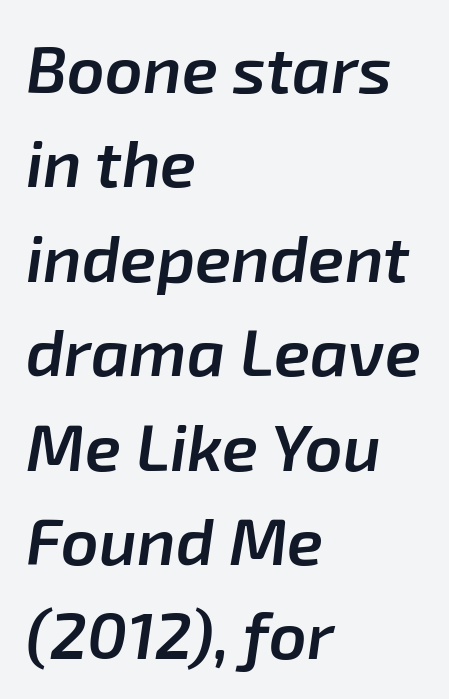
The image shows 66 px semibold type, italic (leaning right); set left-aligned, normal line spacing (1.43x), normal letter spacing, not underlined; low stroke contrast and a medium x-height.
